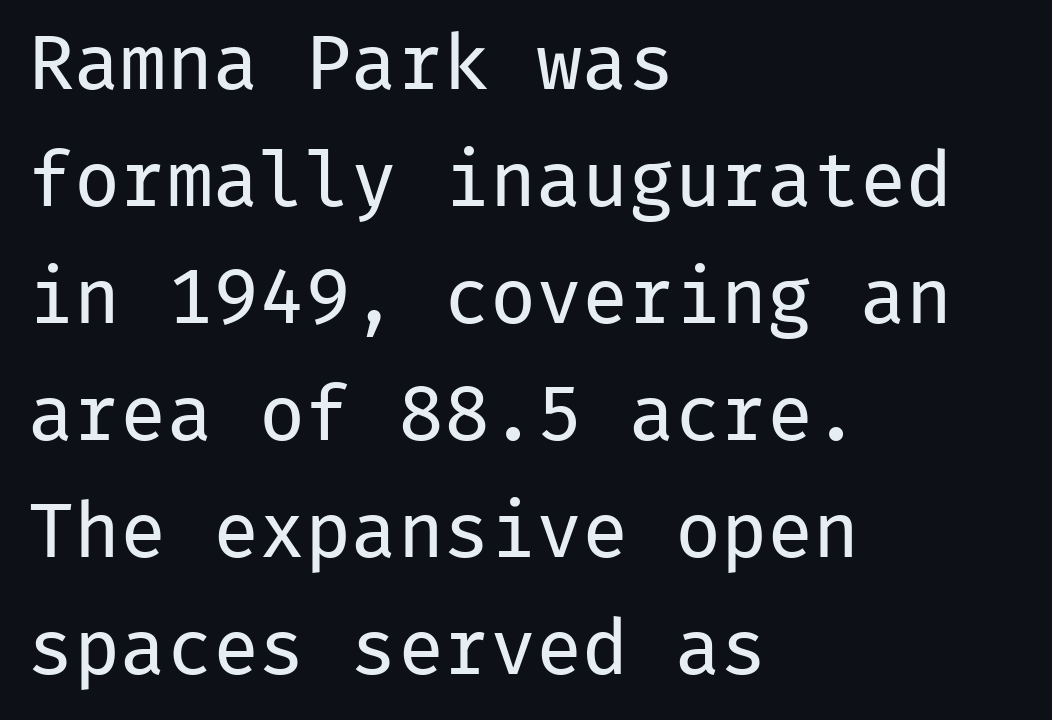
The image shows 77 px regular-weight sans-serif type, upright, monospaced; set left-aligned, normal line spacing (1.52x), normal letter spacing, not underlined; low stroke contrast and a medium x-height.
